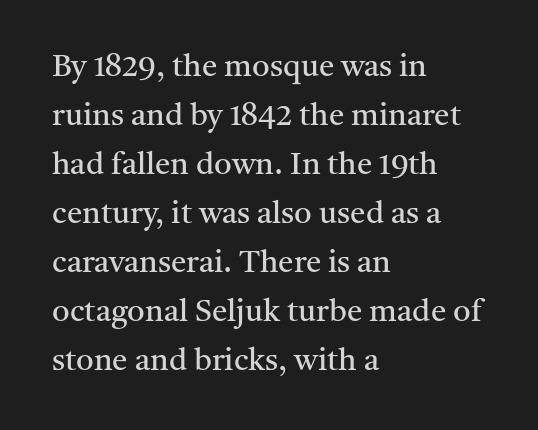
The strokes are not fattened; the text isn't bold. Normally led — the rows are evenly, conventionally spaced. The glyphs are unaccompanied by any horizontal stroke below them. The face used here is rendered with its standard letterfit. The designer went with a serif here, giving each stem small feet.
